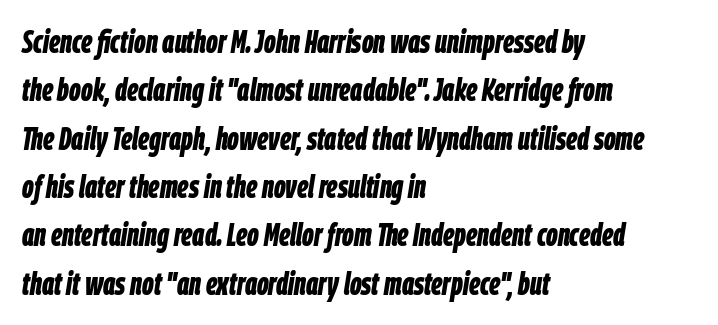
{"italic": "yes", "lean": "right", "slant_degrees": 9, "bold": "yes", "weight": "bold", "width": "condensed", "stroke_contrast": "low", "x_height": "large", "monospaced": "no", "underline": "no", "align": "left", "line_spacing": "normal", "line_spacing_ratio": 1.51, "letter_spacing": "normal", "letter_spacing_em": 0.0, "glyph_px": 32}
